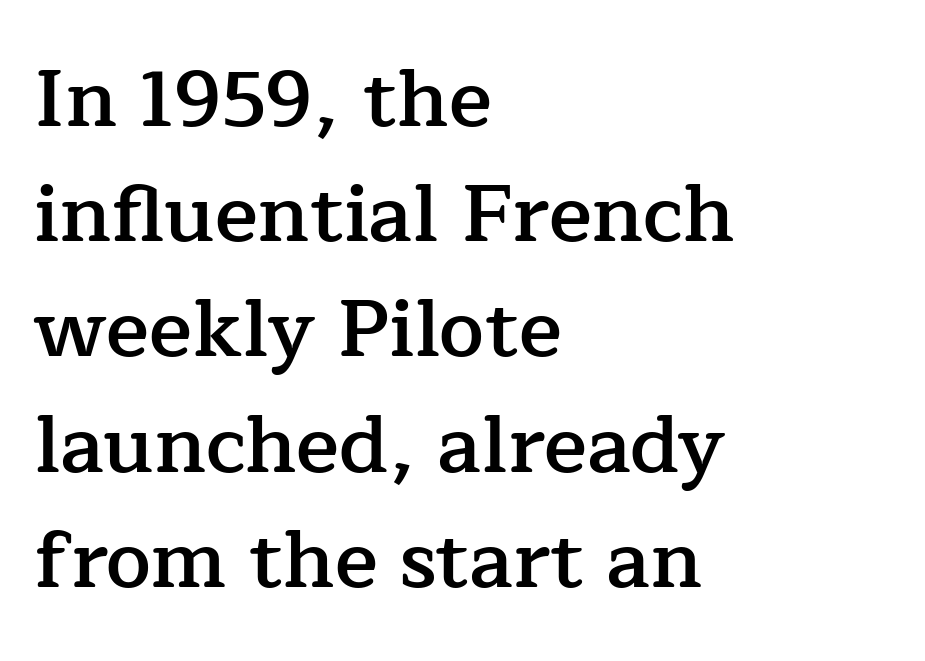
Looks like regular typesetting: each glyph gets only the width it needs. The words here are not underlined. Typesetter's note: demi weight, one step under bold. A serif font was chosen for this passage.
